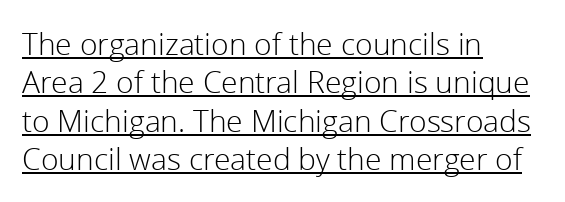
{"serif": "no", "italic": "no", "bold": "no", "weight": "light", "width": "normal", "x_height": "medium", "monospaced": "no", "underline": "yes", "align": "left", "line_spacing": "normal", "line_spacing_ratio": 1.28, "letter_spacing": "normal", "letter_spacing_em": 0.0, "glyph_px": 30}
